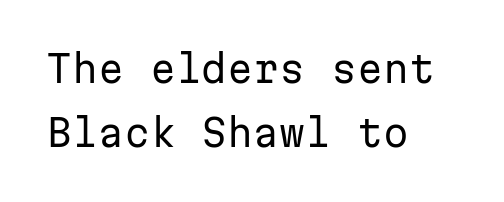
Do the letters lean? They stand straight. Does extra space separate the letters? No, they use regular spacing. Spacing verdict: monospaced, one width for all characters. The compositor pushed each line to the left boundary.
